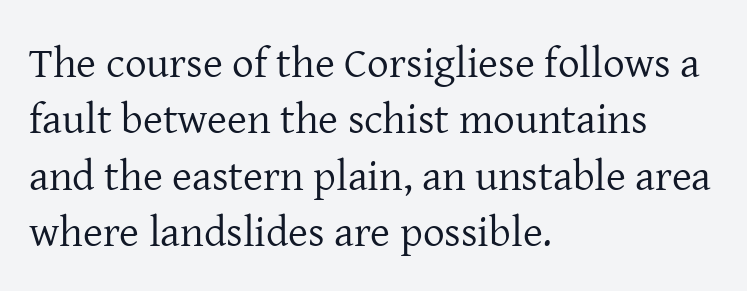
{"serif": "yes", "italic": "no", "bold": "no", "weight": "regular", "width": "normal", "stroke_contrast": "low", "x_height": "medium", "monospaced": "no", "underline": "no", "align": "left", "line_spacing": "normal", "line_spacing_ratio": 1.31, "letter_spacing": "normal", "letter_spacing_em": 0.0, "glyph_px": 43}
